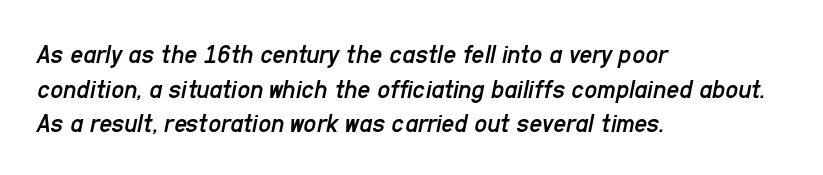
Does extra space separate the letters? No, they use regular spacing. The rendering applies a slant to the glyphs. The rendering uses natural spacing where letterforms have individual widths. Just letters on the line, the space beneath them empty. Stems here are at most as thick as an everyday book face. The text block is weighted toward the left margin, trailing off unevenly rightward.
